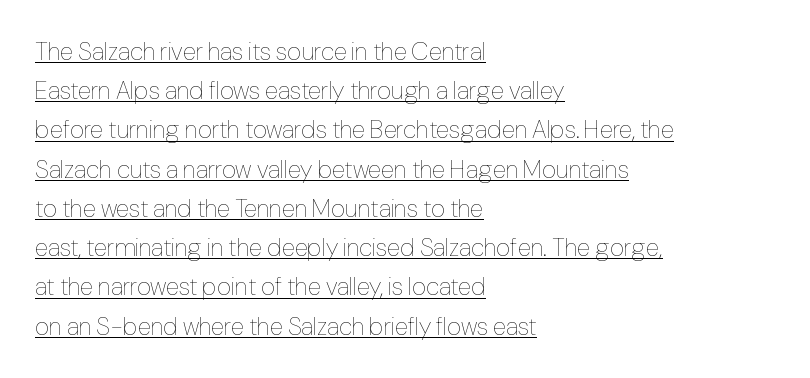
Notice how descenders clear the ascenders below comfortably — that's standard leading. If you drew a line through each stem, it would be perfectly vertical. Here the glyphs are tracked normally, forming tight word shapes. Is the block centered? No — it sits flush against the left margin. Think standard paragraph weight, or any step lighter than that.
